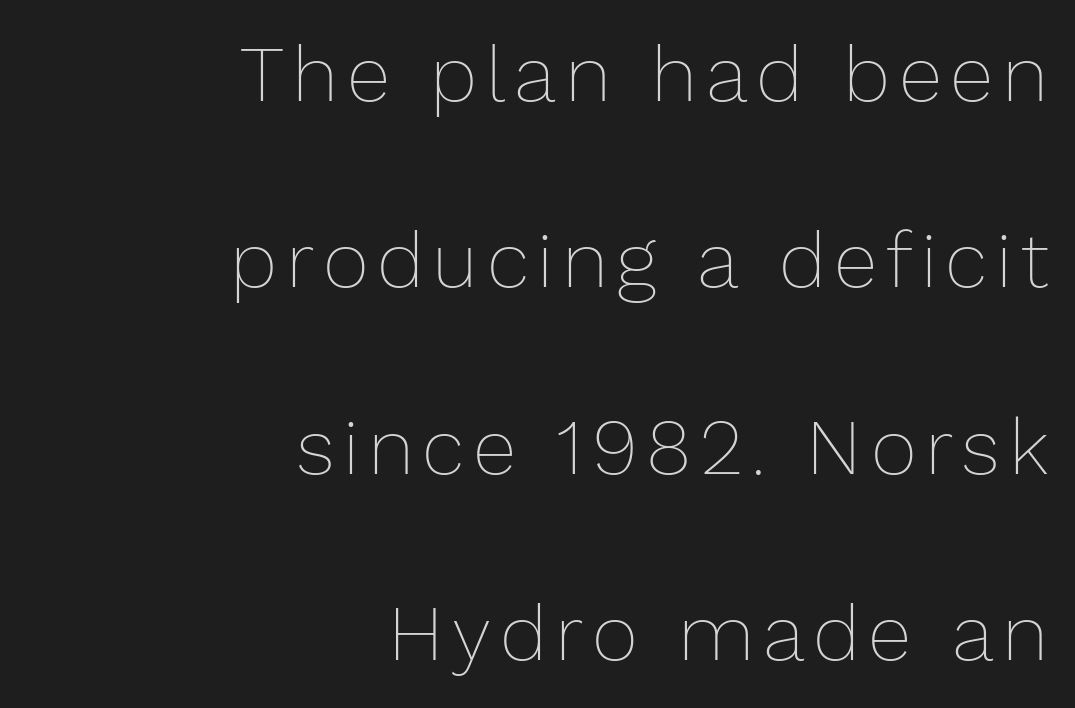
The image shows 79 px thin type, upright; set right-aligned, loose line spacing (2.36x), not underlined; low stroke contrast and a medium x-height.
